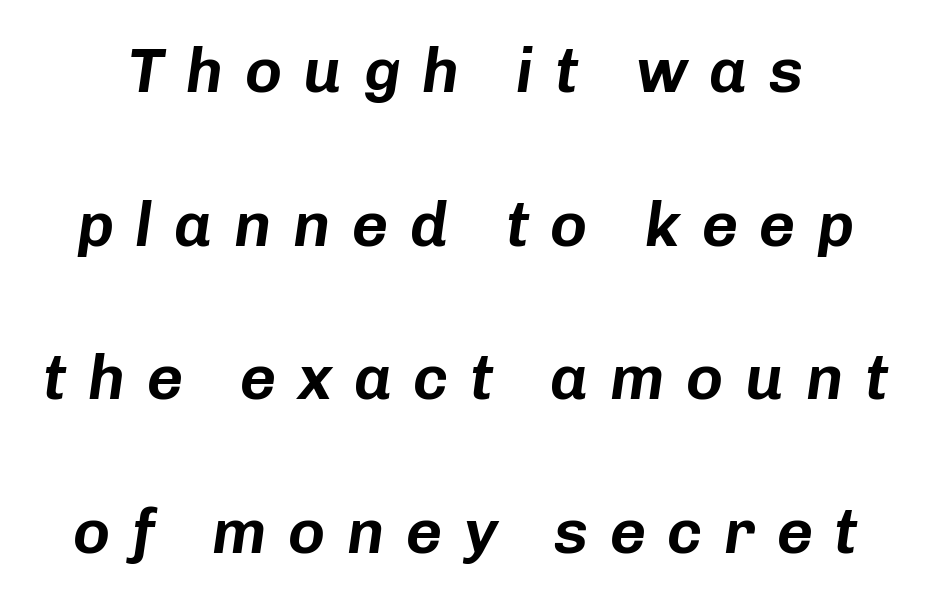
This sample has the flowing, uneven cadence of proportional lettering. A bare baseline throughout the passage. Students, observe: this is what heavily led, spacious text looks like. Designer's note — italics engaged. Observe the wide spacing: letters keep a clear distance from each other.
